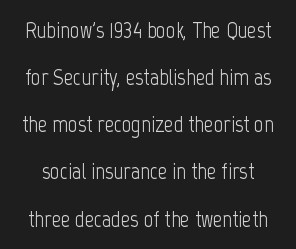
Q: Is the text bold? A: No.
Q: Is the text italic (slanted)? A: No, it is upright.
Q: Is the text underlined? A: No.
Q: Is the spacing between letters normal or unusually wide? A: Normal.
Q: Is the spacing between lines tight, normal or loose? A: Loose.
